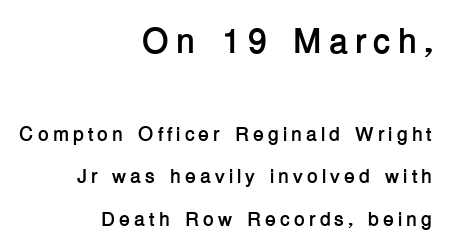
{"serif": "no", "italic": "no", "bold": "yes", "weight": "semibold", "width": "normal", "stroke_contrast": "low", "x_height": "medium", "monospaced": "no", "underline": "no", "align": "right", "line_spacing": "loose", "line_spacing_ratio": 2.13, "larger_block": "first", "size_ratio": 1.75, "glyph_px": 35}
